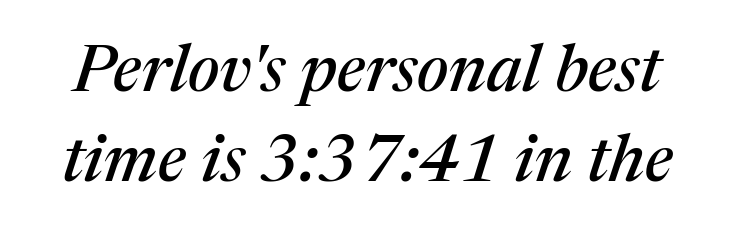
The image shows 66 px serif type, italic (leaning right); set normal line spacing (1.37x), normal letter spacing, not underlined; medium stroke contrast and a medium x-height.
